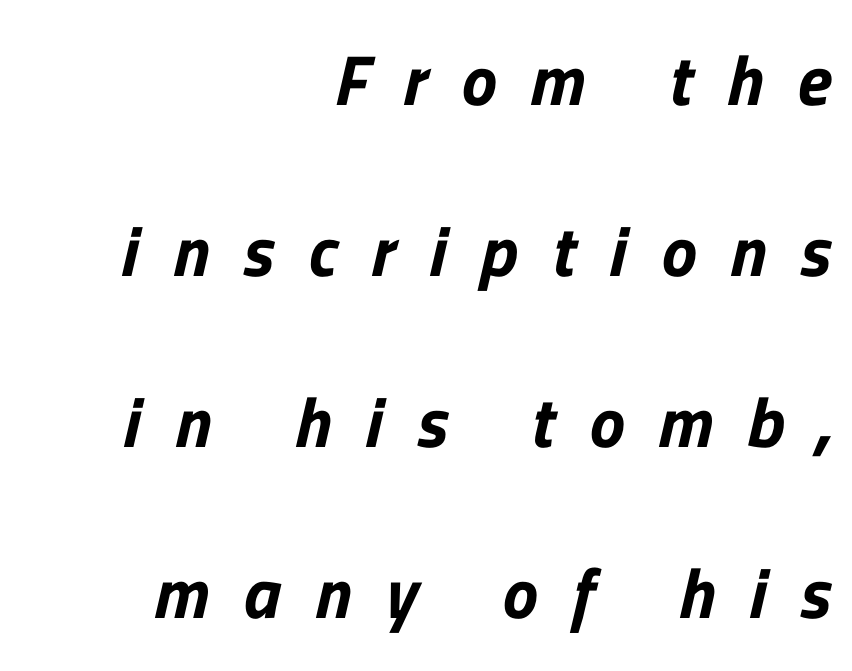
{"serif": "no", "width": "normal", "stroke_contrast": "low", "x_height": "medium", "monospaced": "no", "underline": "no", "align": "right", "line_spacing": "loose", "line_spacing_ratio": 2.41, "letter_spacing": "wide", "letter_spacing_em": 0.48, "glyph_px": 71}
